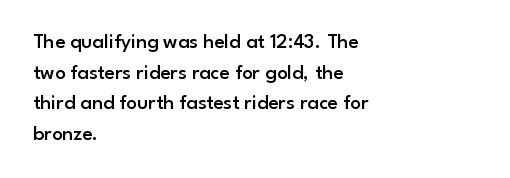
Look at the tracking — it's just the regular setting, nothing added. Normally led — the rows are evenly, conventionally spaced. The paragraph has a hard left edge and a soft right edge. Notice how the stems are strictly vertical — no italics here.
